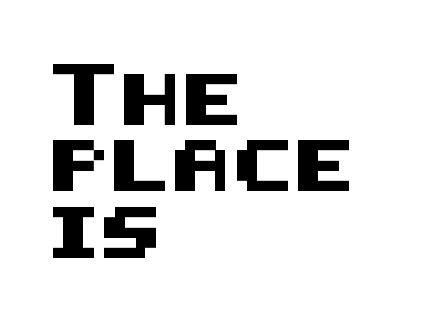
{"serif": "no", "italic": "no", "width": "normal", "stroke_contrast": "medium", "x_height": "large", "underline": "no", "align": "left", "line_spacing": "normal", "line_spacing_ratio": 1.3, "letter_spacing": "normal", "letter_spacing_em": 0.0, "glyph_px": 51}
